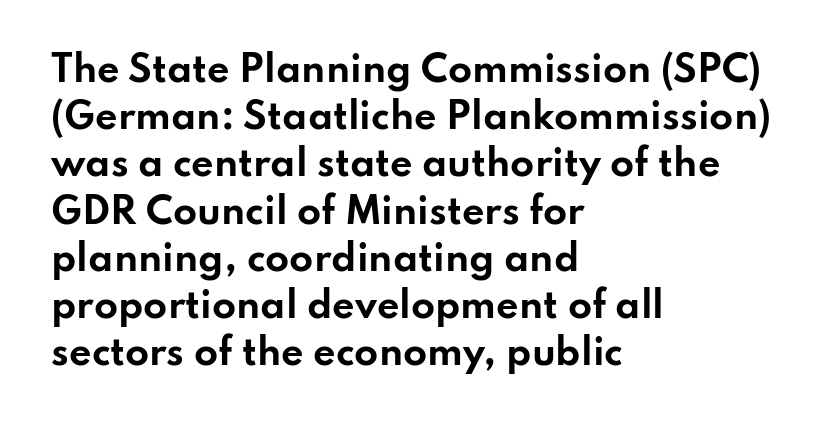
The image shows 35 px bold, wide sans-serif type, upright; set left-aligned, normal line spacing (1.35x), normal letter spacing, not underlined; low stroke contrast and a small x-height.
